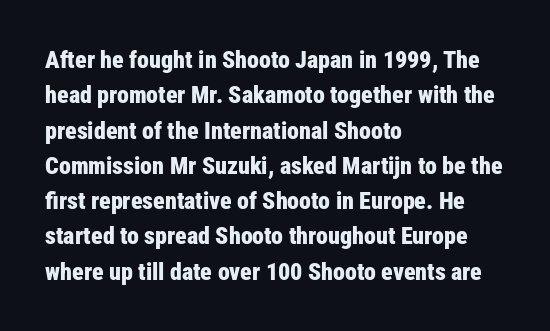
The baseline area is clear. Rendered with straight, roman letterforms. The face used here has the dense, thick strokes of a bold. One-word summary of the alignment: left.
